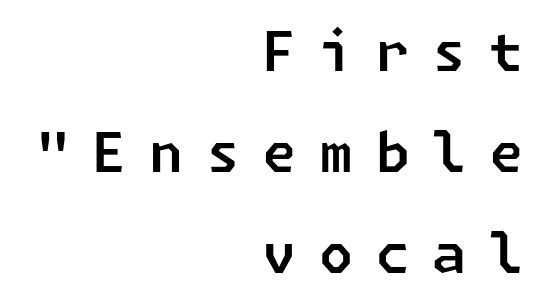
Letterform terminals end flat and unadorned throughout the passage. Spacing between characters has been opened up far beyond the box default. The setting favours the right margin, as signatures and pull-quotes sometimes do. The space beneath each line is pristine and unruled.
